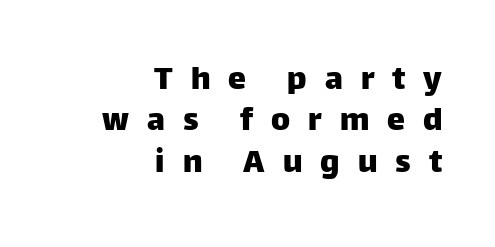
The image shows 36 px sans-serif type, upright; set right-aligned, tight line spacing (1.15x), unusually wide letter spacing (+0.5 em), not underlined; low stroke contrast and a large x-height.
